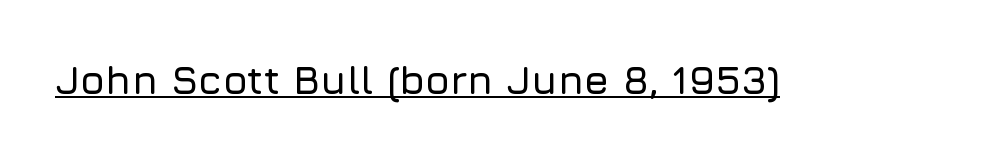
{"serif": "no", "italic": "no", "width": "normal", "stroke_contrast": "low", "x_height": "medium", "monospaced": "no", "underline": "yes", "letter_spacing": "normal", "letter_spacing_em": 0.0, "glyph_px": 40}
